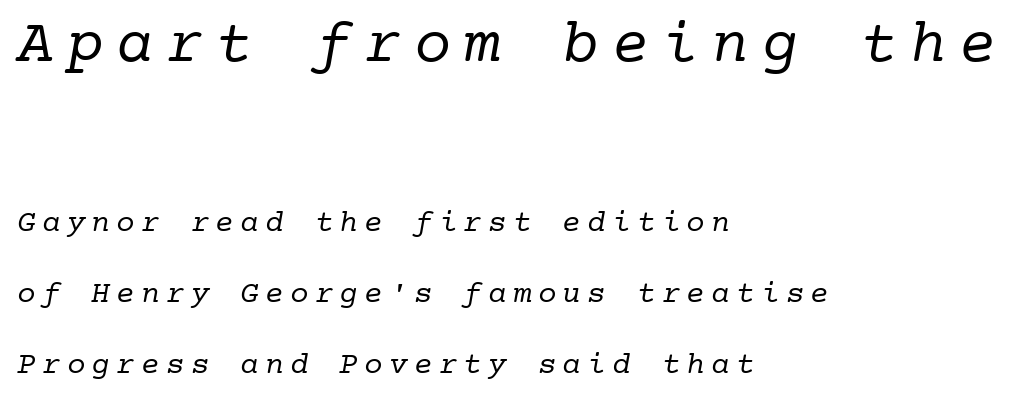
The image shows 62 px regular-weight serif type, monospaced; set left-aligned, loose line spacing (2.29x), unusually wide letter spacing (+0.2 em), not underlined; the first (top) block is 2.0x larger; low stroke contrast and a medium x-height.
